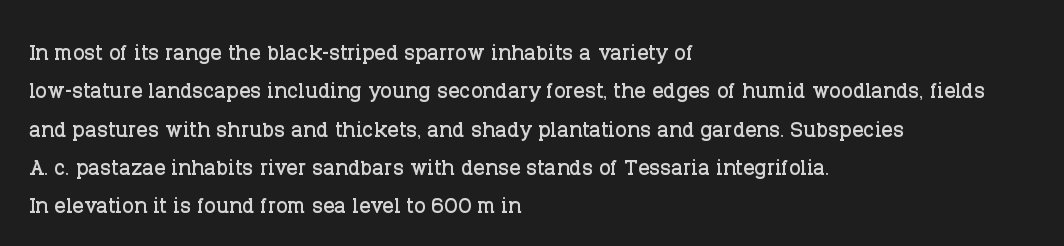
The image shows 28 px serif type, upright; set left-aligned, normal line spacing (1.37x), normal letter spacing, not underlined; low stroke contrast and a large x-height.
